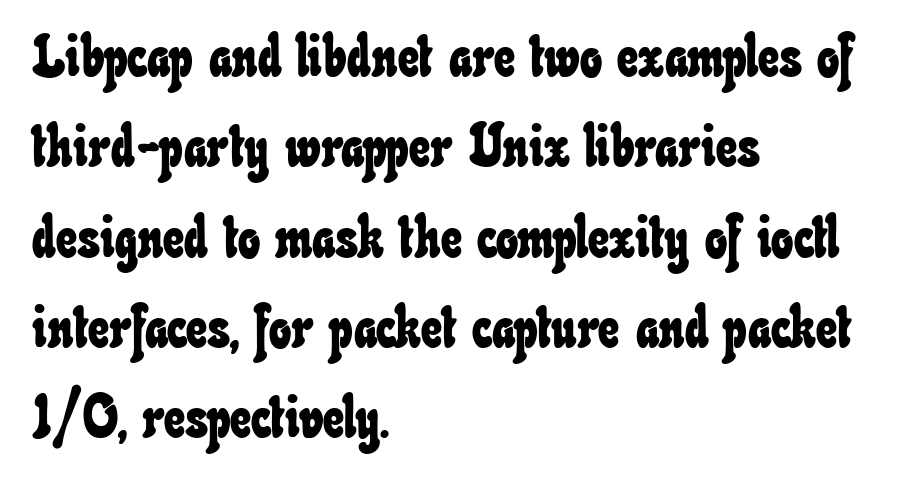
Q: Is the text underlined? A: No.
Q: How is the paragraph aligned? A: Left-aligned.
Q: Is the spacing between letters normal or unusually wide? A: Normal.
Q: Is the spacing between lines tight, normal or loose? A: Normal.
Q: Width (condensed, normal, or wide)? A: Condensed.
Q: Stroke contrast? A: Low.
Q: x-height? A: Small.
Q: Monospaced? A: No.
